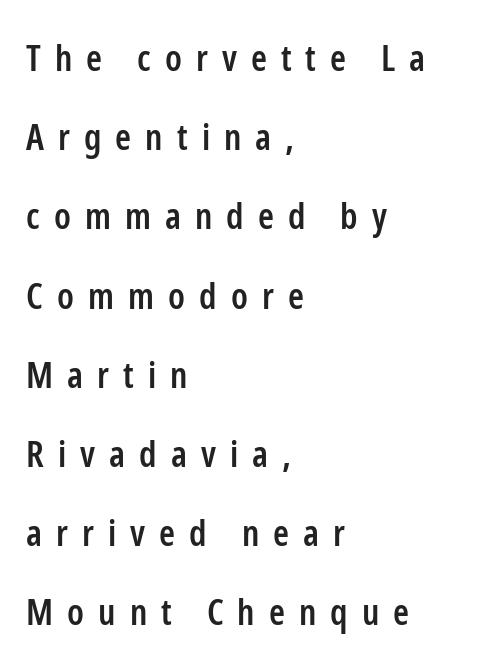
{"serif": "no", "italic": "no", "bold": "semi", "weight": "semibold", "width": "condensed", "stroke_contrast": "low", "x_height": "medium", "monospaced": "no", "underline": "no", "align": "left", "line_spacing": "loose", "line_spacing_ratio": 2.2, "letter_spacing": "wide", "letter_spacing_em": 0.39, "glyph_px": 36}
